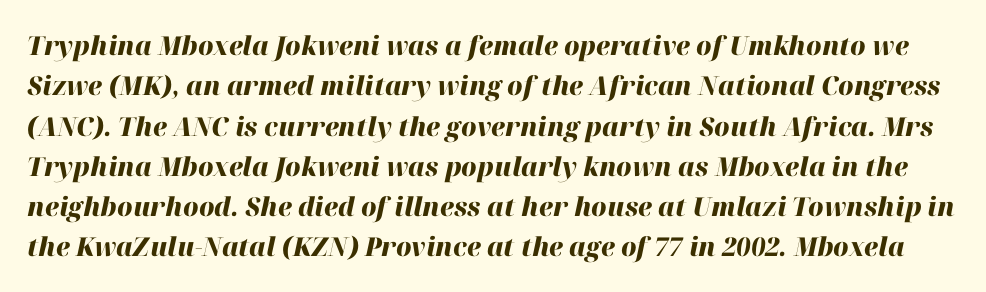
{"italic": "yes", "lean": "right", "slant_degrees": 12, "bold": "yes", "underline": "no", "line_spacing": "normal", "line_spacing_ratio": 1.55, "letter_spacing": "normal", "letter_spacing_em": 0.0, "glyph_px": 26}
